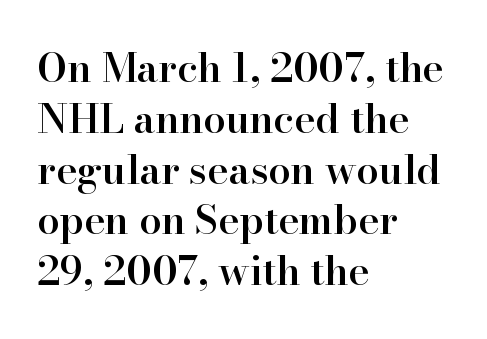
Does the lettering tilt? It doesn't — this is upright. Semibold letterforms, between regular and bold. Here the designer chose a conventional face with non-uniform glyph widths. In terms of letterform style, serifs are clearly present. Compared with typical body copy, the letter spacing here is the same.
